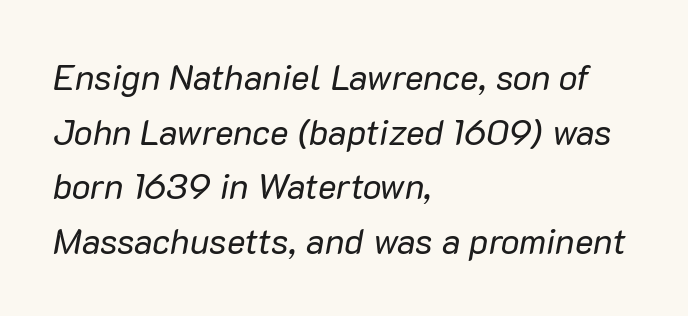
The image shows 35 px regular-weight type, italic (leaning right); set left-aligned, normal line spacing (1.56x), normal letter spacing, not underlined; low stroke contrast and a medium x-height.
